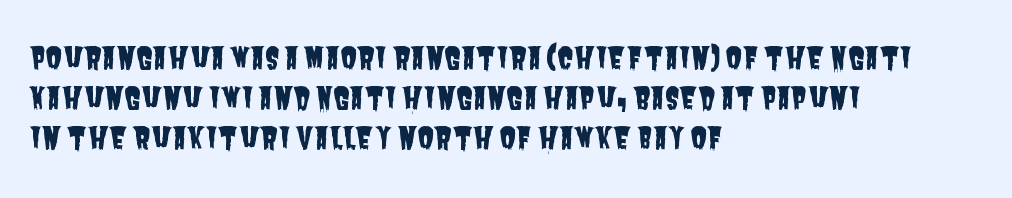
This rendering uses left alignment, leaving the right contour irregular. In terms of letterspacing, this is plain default setting. Successive baselines arrive at the customary interval. Type style note: lacks serifs.
